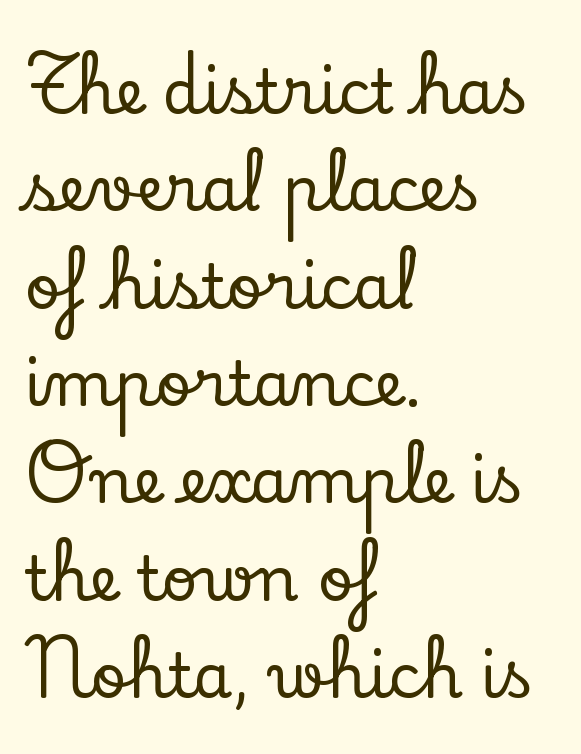
{"serif": "yes", "italic": "no", "width": "normal", "stroke_contrast": "low", "x_height": "small", "monospaced": "no", "underline": "no", "align": "left", "line_spacing": "normal", "line_spacing_ratio": 1.57, "letter_spacing": "normal", "letter_spacing_em": 0.0, "glyph_px": 62}
